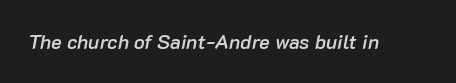
Any mark beneath the type? The region is blank. The rendering uses a semibold face; strokes are thickened but not to full bold. Words appear dense and cohesive because spacing is normal. Rendered with sloped, italic letterforms.
